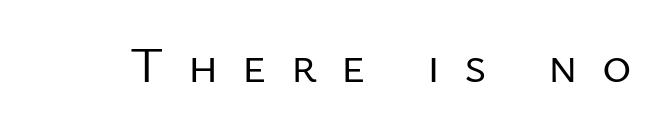
The image shows 50 px regular-weight sans-serif type, upright; set unusually wide letter spacing (+0.49 em), not underlined; low stroke contrast and a medium x-height.
